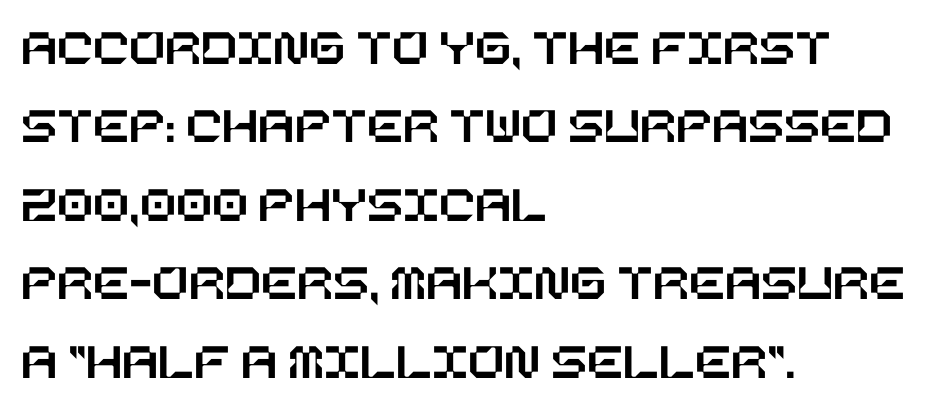
The image shows 53 px text type, upright; set left-aligned, normal line spacing (1.48x), normal letter spacing, not underlined; low stroke contrast and a large x-height.
